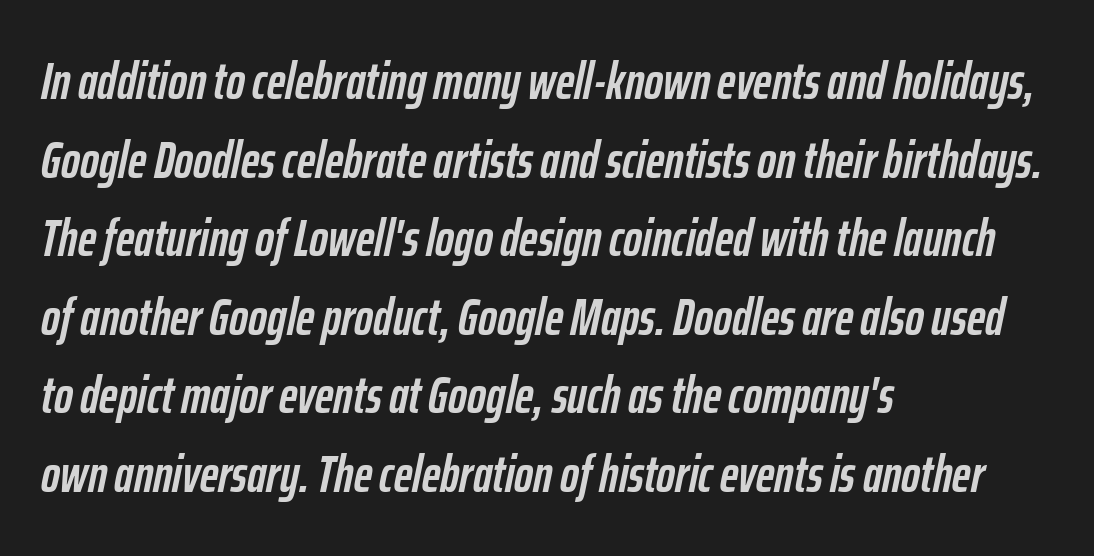
{"italic": "yes", "lean": "right", "slant_degrees": 12, "bold": "yes", "weight": "semibold", "width": "condensed", "stroke_contrast": "low", "x_height": "medium", "monospaced": "no", "underline": "no", "align": "left", "line_spacing": "normal", "line_spacing_ratio": 1.54, "letter_spacing": "normal", "letter_spacing_em": 0.0, "glyph_px": 51}
